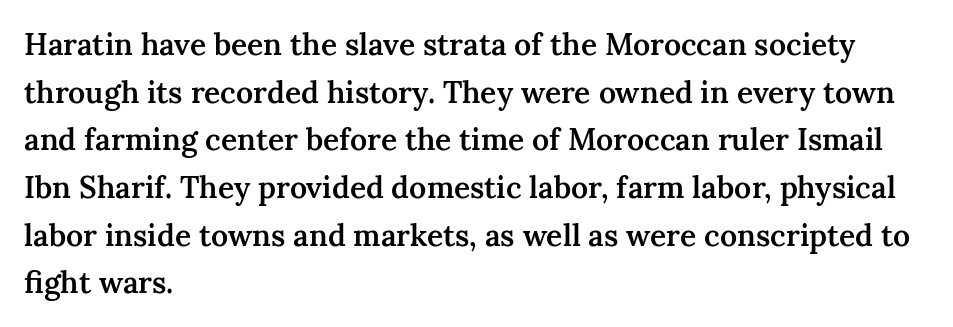
The letterforms sit shoulder to shoulder at normal distance. When letters stand straight like this, we call the style roman or upright. I'd call this a serif setting — the letters wear small feet. A clean baseline with only descenders dipping below it. Compared with an ordinary text face, these strokes are moderately heavier — a semibold.
